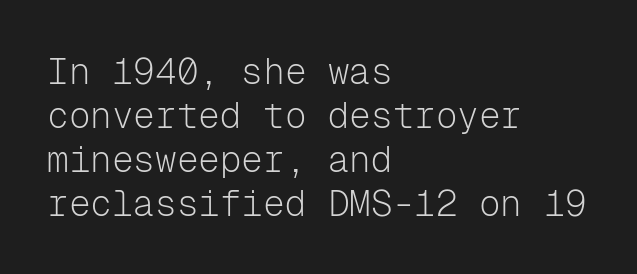
{"serif": "no", "italic": "no", "bold": "no", "weight": "light", "width": "normal", "stroke_contrast": "low", "x_height": "medium", "monospaced": "yes", "underline": "no", "align": "left", "line_spacing_ratio": 1.22, "letter_spacing": "normal", "letter_spacing_em": 0.0, "glyph_px": 36}
